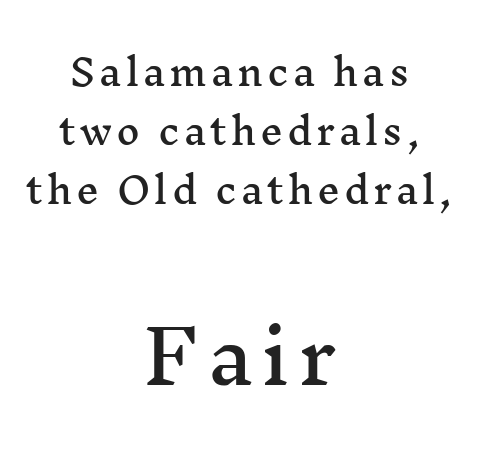
The image shows 73 px wide serif type, upright; set centered, normal line spacing (1.64x), not underlined; the second (bottom) block is 2.03x larger; medium stroke contrast and a medium x-height.
